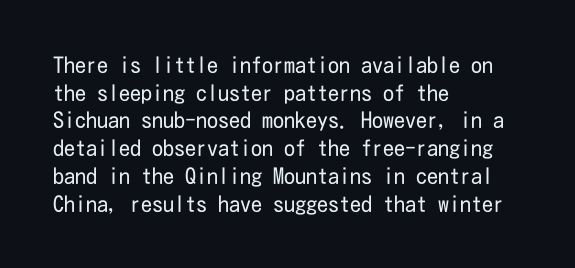
Q: Is the text bold? A: No.
Q: Is the text italic (slanted)? A: No, it is upright.
Q: Is the text underlined? A: No.
Q: How is the paragraph aligned? A: Left-aligned.
Q: Is the spacing between letters normal or unusually wide? A: Normal.
Q: Is the spacing between lines tight, normal or loose? A: Normal.
